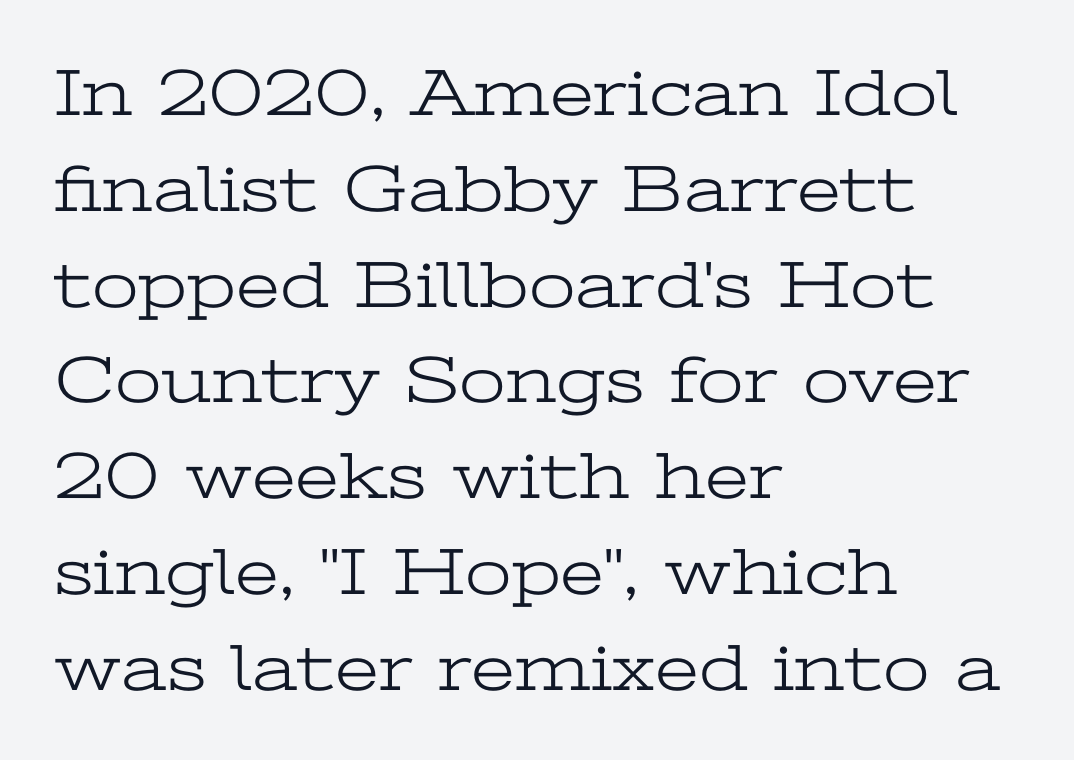
Q: Is the text bold? A: No.
Q: Is the text italic (slanted)? A: No, it is upright.
Q: Is the typeface a serif or a sans-serif typeface? A: Serif.
Q: Is the text underlined? A: No.
Q: How is the paragraph aligned? A: Left-aligned.
Q: Is the spacing between letters normal or unusually wide? A: Normal.
Q: Is the spacing between lines tight, normal or loose? A: Normal.
Q: Width (condensed, normal, or wide)? A: Wide.
Q: Stroke contrast? A: Low.
Q: x-height? A: Medium.
Q: Monospaced? A: No.
